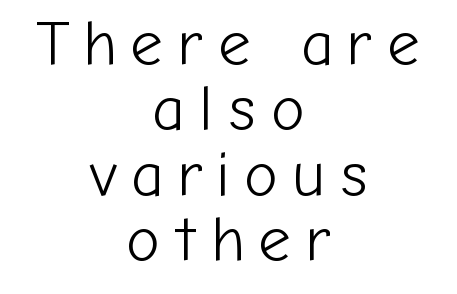
Spacing between characters has been opened up far beyond the box default. The space beneath each line is pristine and unruled. One glance says dense: line gaps are narrower than usual. The rendering uses natural spacing where letterforms have individual widths. To sum up the face: it is a sans, with no serifs. Summary of weight: not heavy and not bold.
